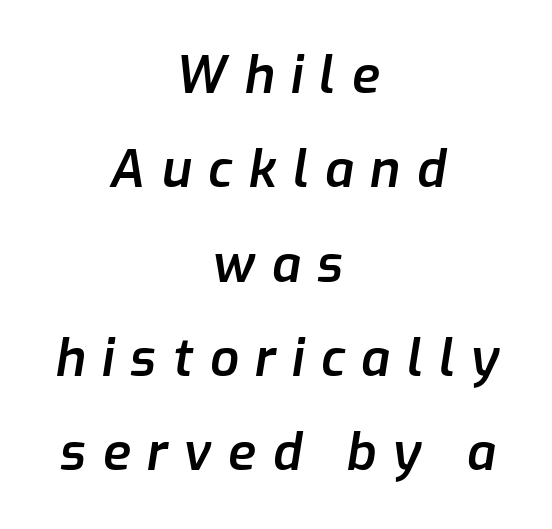
The image shows 51 px semibold type, italic (leaning right); set centered, line spacing 1.85x, unusually wide letter spacing (+0.32 em), not underlined; low stroke contrast and a medium x-height.
